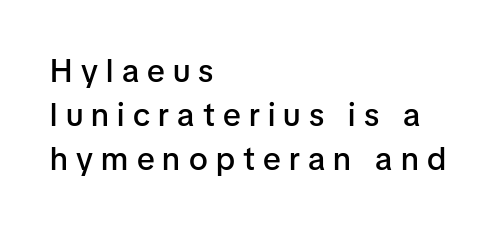
The words here are not underlined. The compositor pushed each line to the left boundary. Notice how descenders clear the ascenders below comfortably — that's standard leading. This sample has the flowing, uneven cadence of proportional lettering.
